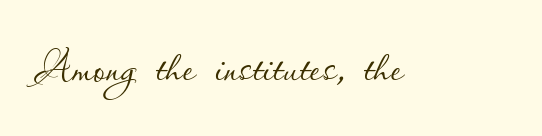
Q: Is the text bold? A: No.
Q: Is the text italic (slanted)? A: Yes.
Q: Is the text underlined? A: No.
Q: Is the spacing between letters normal or unusually wide? A: Normal.
Q: Width (condensed, normal, or wide)? A: Normal.
Q: Stroke contrast? A: Low.
Q: x-height? A: Small.
Q: Monospaced? A: No.
